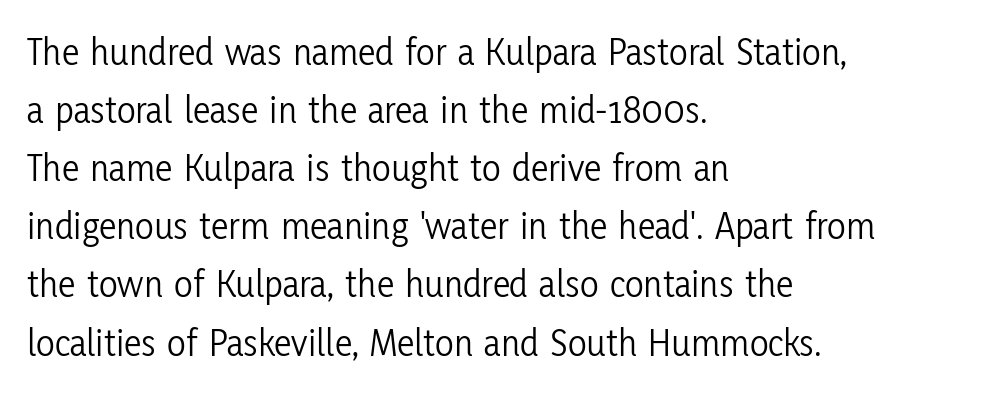
The image shows 39 px light, condensed sans-serif type, upright; set left-aligned, normal line spacing (1.49x), normal letter spacing, not underlined; low stroke contrast and a medium x-height.
